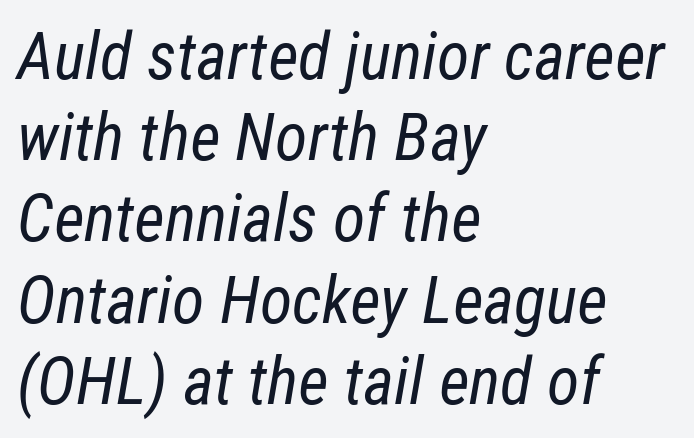
Q: Is the text bold? A: No.
Q: Is the text italic (slanted)? A: Yes, it leans right by about 12 degrees.
Q: Is the text underlined? A: No.
Q: How is the paragraph aligned? A: Left-aligned.
Q: Is the spacing between letters normal or unusually wide? A: Normal.
Q: Width (condensed, normal, or wide)? A: Condensed.
Q: Stroke contrast? A: Low.
Q: x-height? A: Medium.
Q: Monospaced? A: No.
